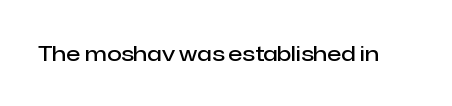
The image shows 21 px text type, upright; set normal letter spacing, not underlined.
